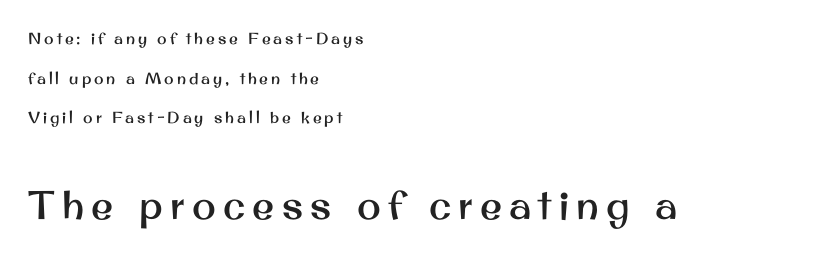
The image shows 40 px sans-serif type, upright; set left-aligned, loose line spacing (2.47x), not underlined; the second (bottom) block is 2.5x larger; medium stroke contrast and a small x-height.
